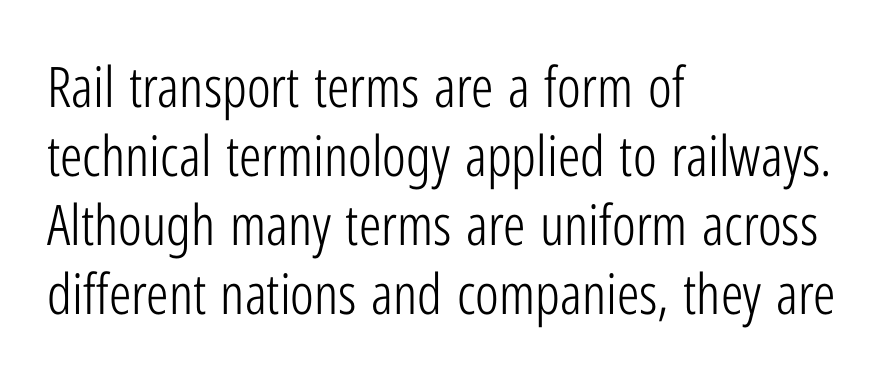
Reading down the block, your eye returns to a fixed left position each line. This is not heavy type; no bold has been used. Check the space under the baseline: it is left empty. Letter spacing: default. Stroke terminals: plain, sans-serif.
